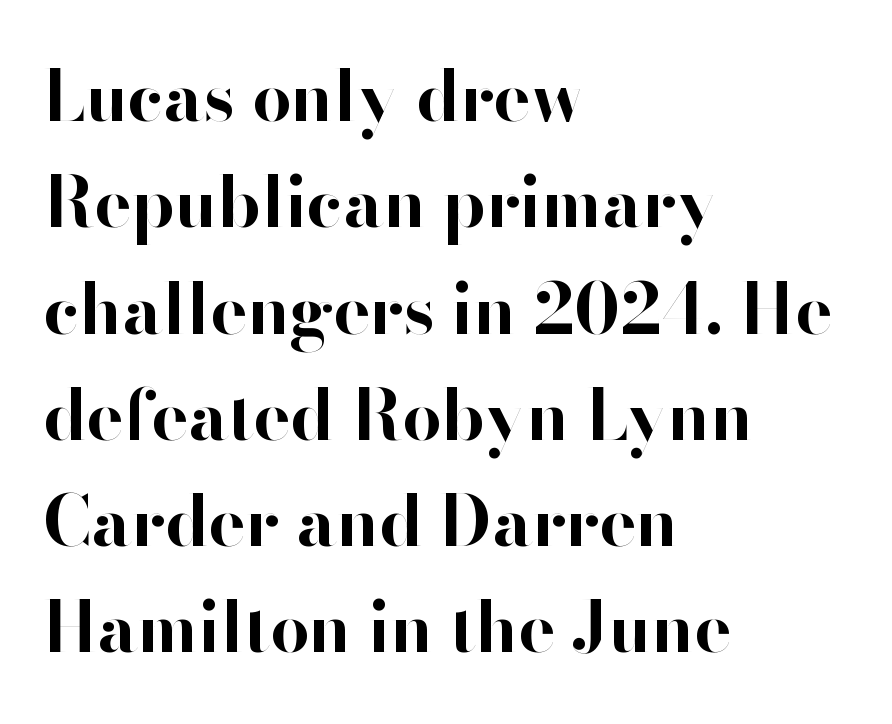
Q: Is the text bold? A: Yes.
Q: Is the text italic (slanted)? A: No, it is upright.
Q: Is the typeface a serif or a sans-serif typeface? A: Sans-serif.
Q: Is the text underlined? A: No.
Q: How is the paragraph aligned? A: Left-aligned.
Q: Is the spacing between letters normal or unusually wide? A: Normal.
Q: Is the spacing between lines tight, normal or loose? A: Normal.
Q: Width (condensed, normal, or wide)? A: Normal.
Q: Stroke contrast? A: High.
Q: x-height? A: Small.
Q: Monospaced? A: No.
